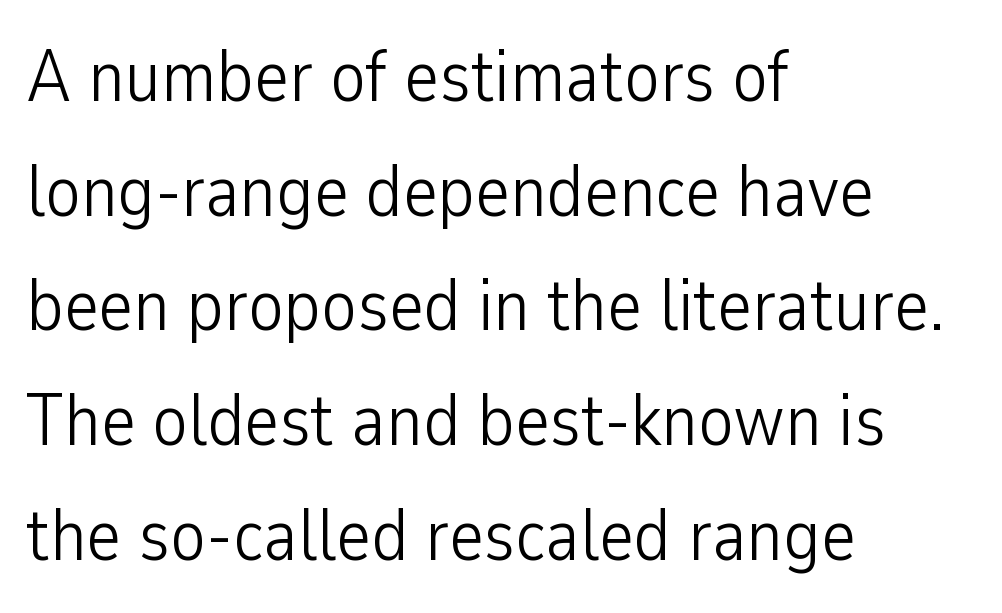
The image shows 74 px light, condensed sans-serif type, upright; set left-aligned, normal line spacing (1.55x), normal letter spacing, not underlined; low stroke contrast and a medium x-height.
